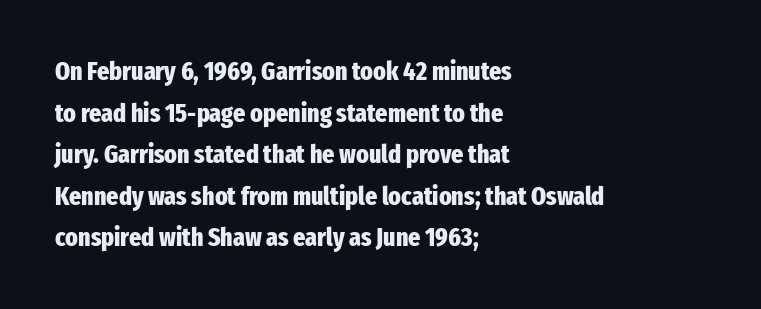
The image shows 26 px bold type, upright; set left-aligned, normal line spacing (1.6x), normal letter spacing, not underlined.
